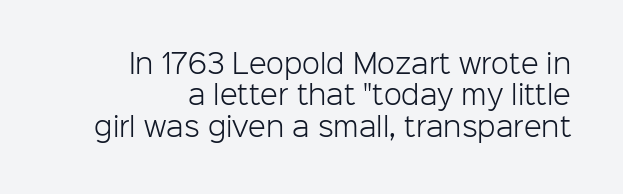
Q: Is the text bold? A: No.
Q: Is the text italic (slanted)? A: No, it is upright.
Q: Is the text underlined? A: No.
Q: Is the spacing between letters normal or unusually wide? A: Normal.
